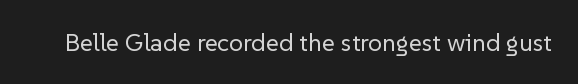
The image shows 25 px text type, upright; set normal letter spacing, not underlined.
